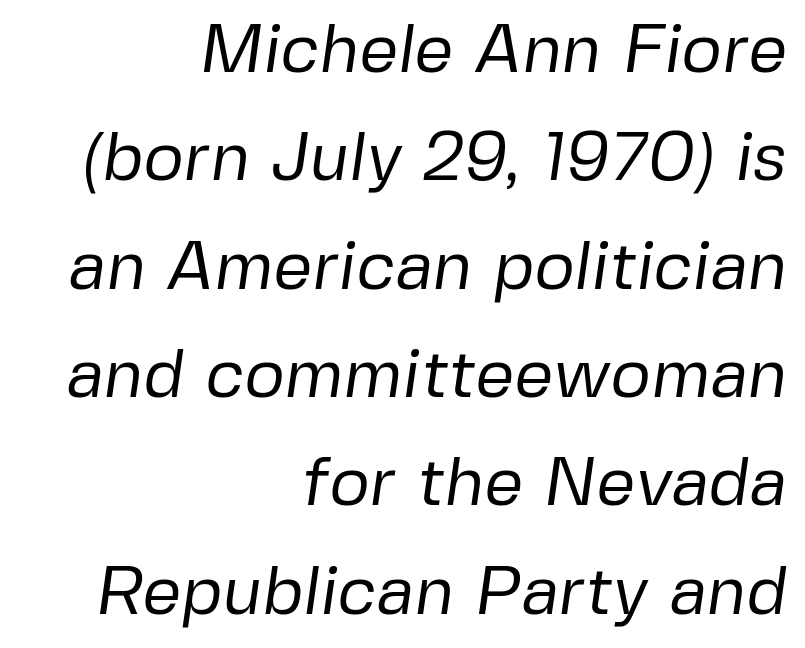
In terms of letterspacing, this is plain default setting. One-word summary of the alignment: right. Line spacing here is normal. The designer went with a sans here, leaving each stem footless. The words here are not underlined.
